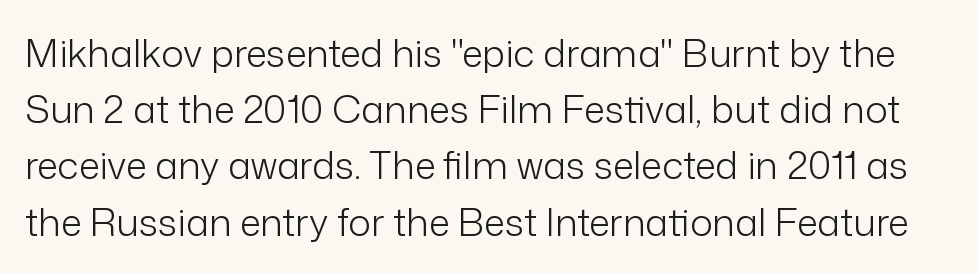
{"serif": "no", "italic": "no", "bold": "no", "weight": "light", "width": "normal", "stroke_contrast": "low", "x_height": "medium", "monospaced": "no", "underline": "no", "line_spacing": "normal", "line_spacing_ratio": 1.48, "letter_spacing": "normal", "letter_spacing_em": 0.0, "glyph_px": 38}
